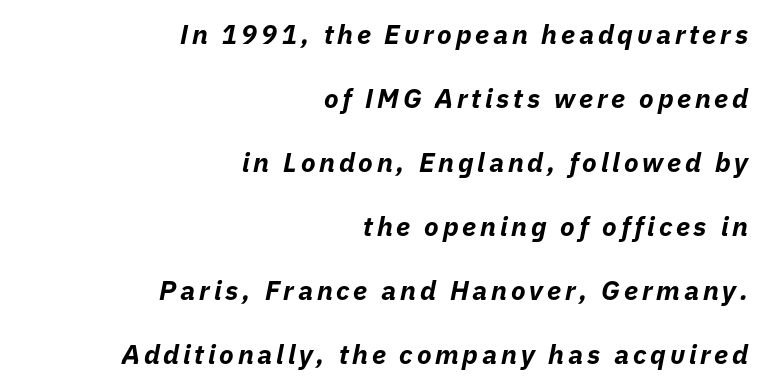
{"italic": "yes", "lean": "right", "slant_degrees": 11, "bold": "yes", "underline": "no", "align": "right", "line_spacing": "loose", "line_spacing_ratio": 2.37, "glyph_px": 27}
